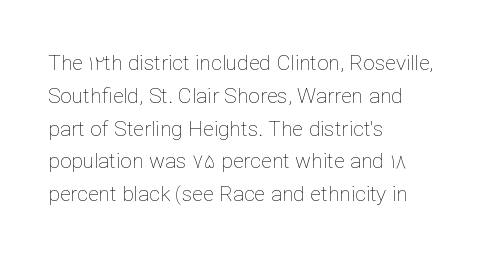
{"italic": "no", "bold": "no", "underline": "no", "align": "left", "line_spacing": "normal", "line_spacing_ratio": 1.56, "letter_spacing": "normal", "letter_spacing_em": 0.0, "glyph_px": 21}
